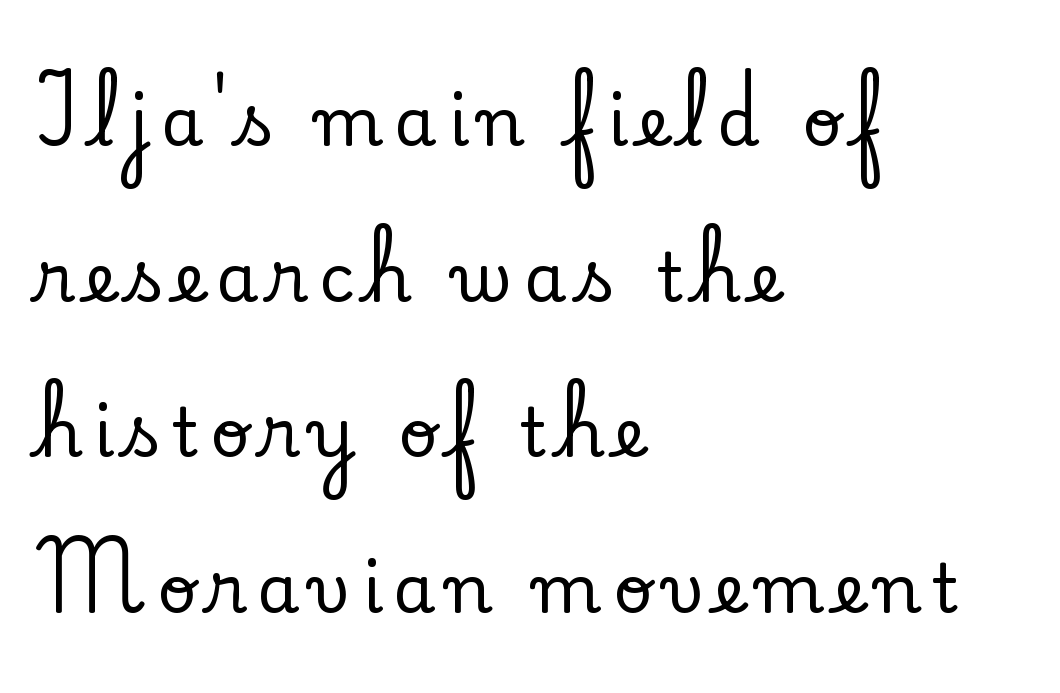
Q: Is the text italic (slanted)? A: No, it is upright.
Q: Is the typeface a serif or a sans-serif typeface? A: Serif.
Q: Is the text underlined? A: No.
Q: How is the paragraph aligned? A: Left-aligned.
Q: Is the spacing between lines tight, normal or loose? A: Loose.
Q: Width (condensed, normal, or wide)? A: Normal.
Q: Stroke contrast? A: Low.
Q: x-height? A: Small.
Q: Monospaced? A: No.
